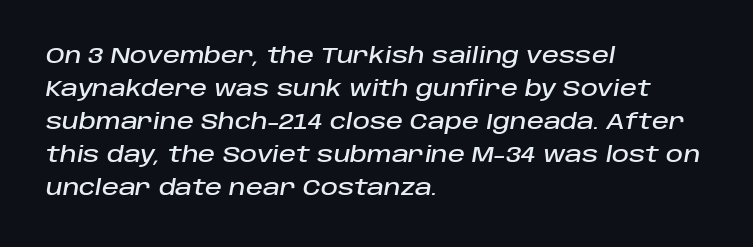
The image shows 21 px text type, italic (leaning right); set left-aligned, normal line spacing (1.57x), normal letter spacing, not underlined.
